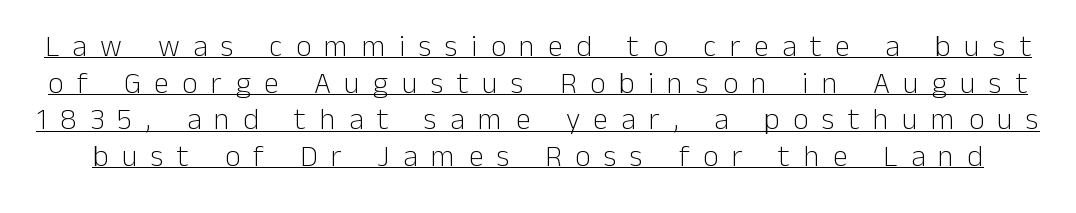
Q: Is the text bold? A: No.
Q: Is the text italic (slanted)? A: No, it is upright.
Q: Is the typeface a serif or a sans-serif typeface? A: Sans-serif.
Q: Is the text underlined? A: Yes.
Q: Is the spacing between letters normal or unusually wide? A: Unusually wide.
Q: Width (condensed, normal, or wide)? A: Normal.
Q: Stroke contrast? A: Low.
Q: x-height? A: Medium.
Q: Monospaced? A: No.
